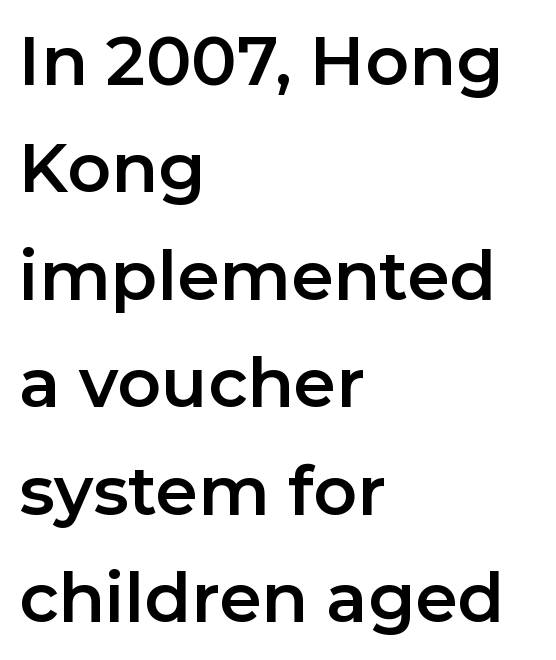
The image shows 68 px sans-serif type, upright; set left-aligned, normal line spacing (1.58x), normal letter spacing, not underlined; low stroke contrast and a medium x-height.
